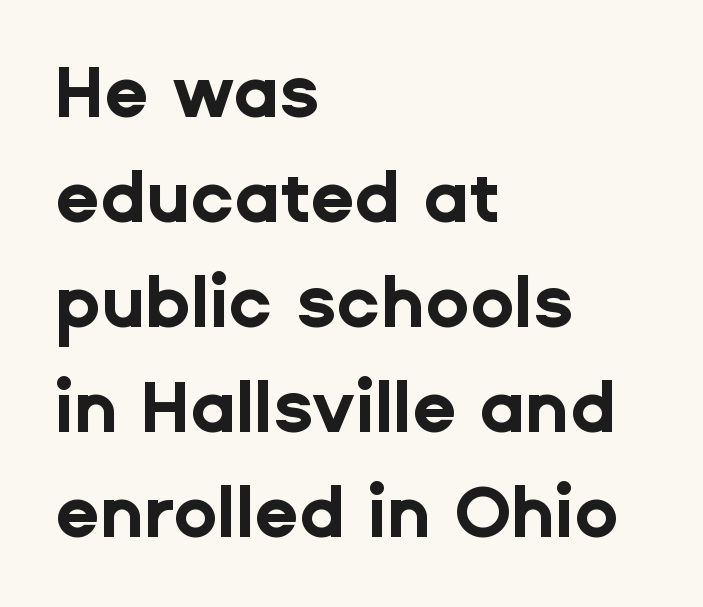
{"serif": "no", "italic": "no", "bold": "yes", "weight": "bold", "width": "normal", "stroke_contrast": "low", "x_height": "medium", "monospaced": "no", "underline": "no", "align": "left", "line_spacing": "normal", "line_spacing_ratio": 1.46, "letter_spacing": "normal", "letter_spacing_em": 0.0, "glyph_px": 72}
